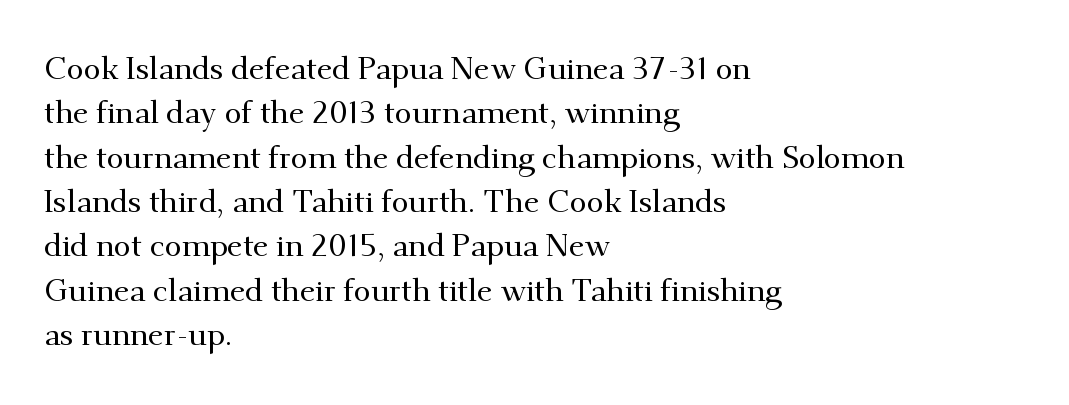
{"serif": "yes", "italic": "no", "width": "normal", "stroke_contrast": "medium", "x_height": "small", "monospaced": "no", "underline": "no", "align": "left", "line_spacing": "normal", "line_spacing_ratio": 1.43, "letter_spacing": "normal", "letter_spacing_em": 0.0, "glyph_px": 31}
